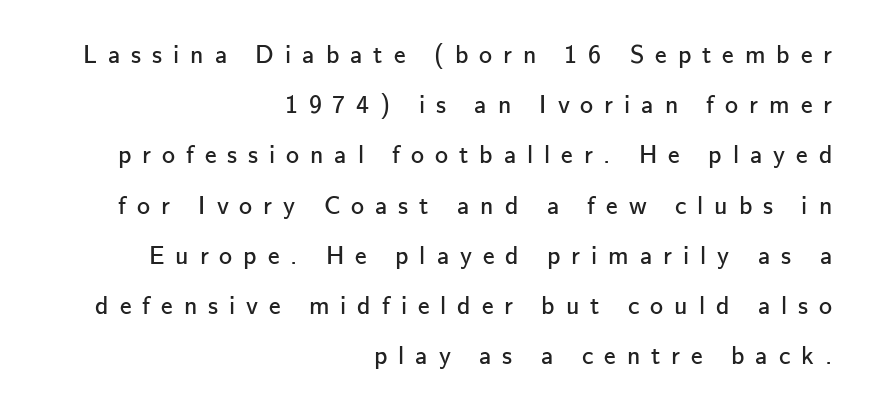
The image shows 26 px text type, upright; set right-aligned, loose line spacing (1.93x), unusually wide letter spacing (+0.42 em), not underlined.
